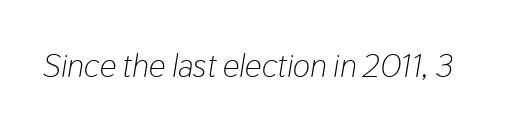
Q: Is the text bold? A: No.
Q: Is the text italic (slanted)? A: Yes, it leans right by about 9 degrees.
Q: Is the text underlined? A: No.
Q: Is the spacing between letters normal or unusually wide? A: Normal.
Q: Width (condensed, normal, or wide)? A: Condensed.
Q: Stroke contrast? A: Low.
Q: x-height? A: Medium.
Q: Monospaced? A: No.
